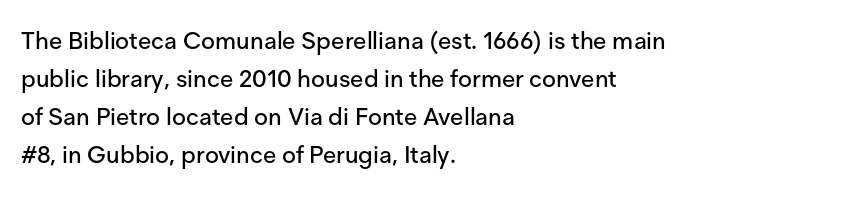
A normal amount of white space separates one row of letters from the next. In terms of letterspacing, this is plain default setting. Quick note: not italic, upright. Only glyphs here, with clear space below each row. Horizontally, the lines are justified to the leading edge only.
